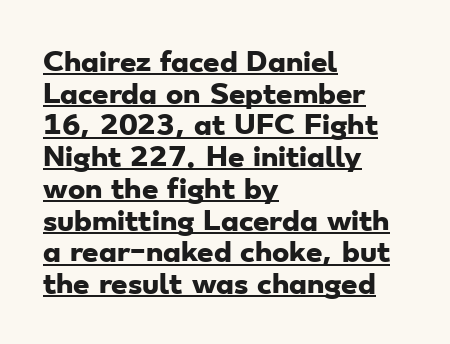
{"bold": "yes", "underline": "yes", "align": "left", "line_spacing_ratio": 1.22, "letter_spacing": "normal", "letter_spacing_em": 0.0, "glyph_px": 26}
